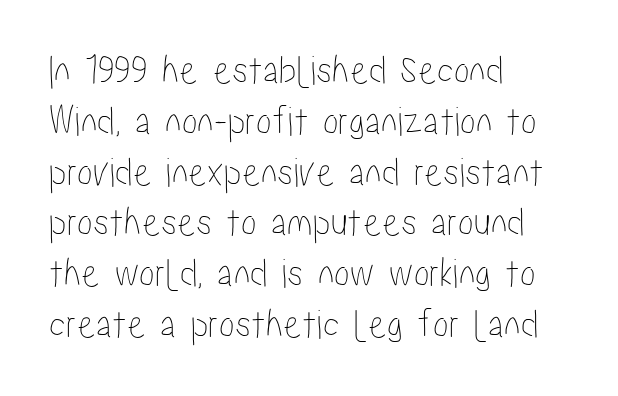
Q: Is the text italic (slanted)? A: No, it is upright.
Q: Is the text underlined? A: No.
Q: How is the paragraph aligned? A: Left-aligned.
Q: Is the spacing between letters normal or unusually wide? A: Normal.
Q: Width (condensed, normal, or wide)? A: Condensed.
Q: Stroke contrast? A: Low.
Q: x-height? A: Medium.
Q: Monospaced? A: No.
